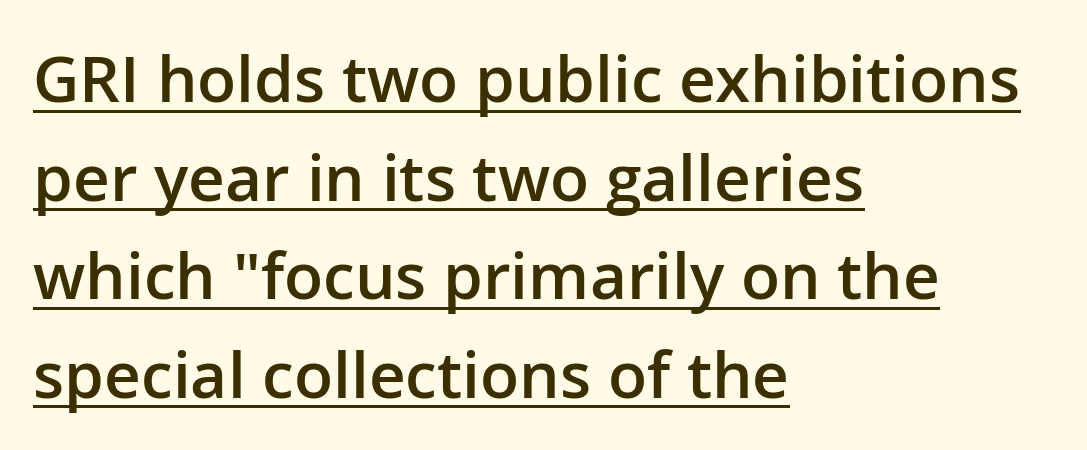
The sample's only ornament is a line tracing under the words. Does the leading feel generous? No, just average. Varying glyph widths throughout — classic text-font behaviour. The font family rendered here belongs to the sans-serif group.
